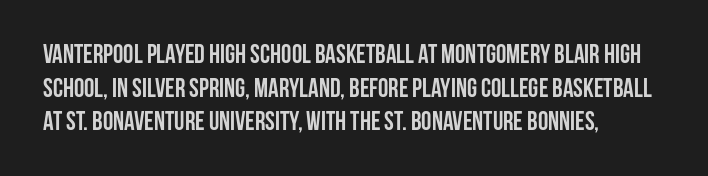
The image shows 26 px bold type, upright; set left-aligned, normal line spacing (1.29x), normal letter spacing, not underlined.
